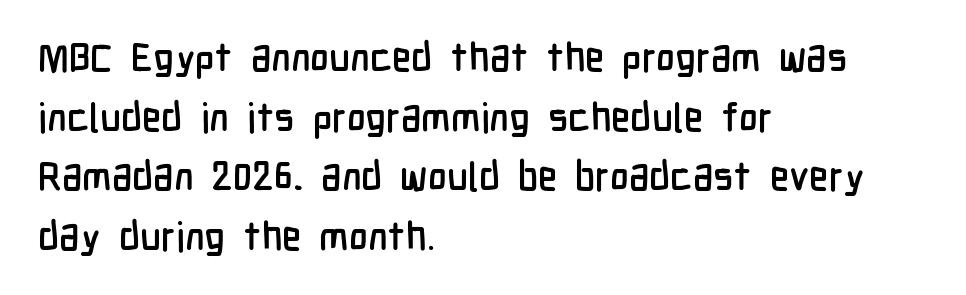
Q: Is the text italic (slanted)? A: No, it is upright.
Q: Is the typeface a serif or a sans-serif typeface? A: Sans-serif.
Q: Is the text underlined? A: No.
Q: How is the paragraph aligned? A: Left-aligned.
Q: Is the spacing between letters normal or unusually wide? A: Normal.
Q: Is the spacing between lines tight, normal or loose? A: Normal.
Q: Width (condensed, normal, or wide)? A: Condensed.
Q: Stroke contrast? A: Low.
Q: x-height? A: Medium.
Q: Monospaced? A: No.
